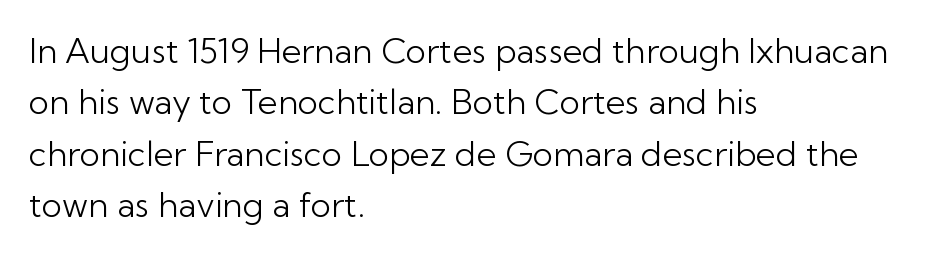
The image shows 34 px light sans-serif type, upright; set left-aligned, normal line spacing (1.51x), normal letter spacing, not underlined; low stroke contrast and a medium x-height.
